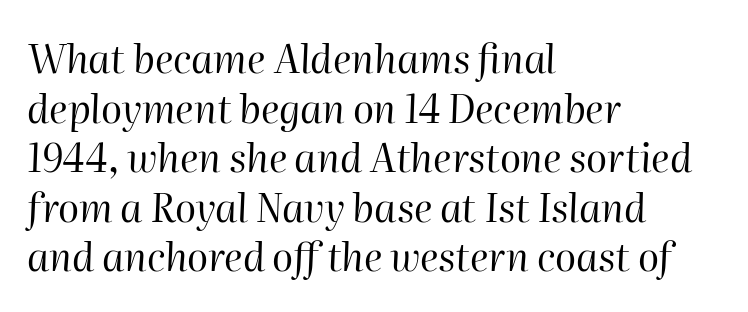
{"italic": "yes", "lean": "right", "slant_degrees": 2, "bold": "no", "weight": "regular", "width": "normal", "stroke_contrast": "high", "x_height": "medium", "monospaced": "no", "underline": "no", "align": "left", "line_spacing": "normal", "line_spacing_ratio": 1.27, "letter_spacing": "normal", "letter_spacing_em": 0.0, "glyph_px": 39}
